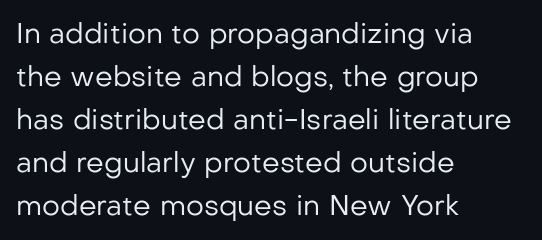
These lines were composed using upright roman letters. Stems and bowls with no extra thickness — not bold. The space between consecutive lines is moderate. What kind of face is this? One without serifs — a sans.
